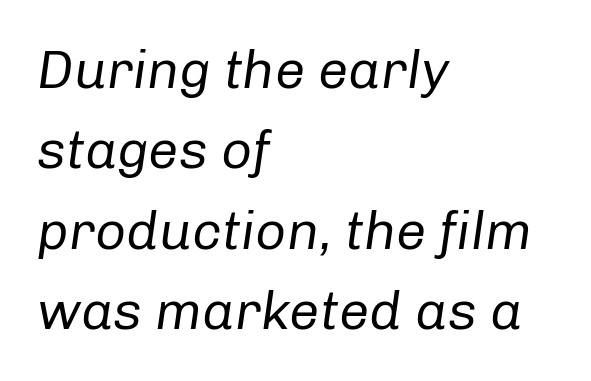
Q: Is the text bold? A: No.
Q: Is the text italic (slanted)? A: Yes, it leans right by about 8 degrees.
Q: Is the text underlined? A: No.
Q: How is the paragraph aligned? A: Left-aligned.
Q: Is the spacing between letters normal or unusually wide? A: Normal.
Q: Is the spacing between lines tight, normal or loose? A: Normal.
Q: Width (condensed, normal, or wide)? A: Normal.
Q: Stroke contrast? A: Low.
Q: x-height? A: Medium.
Q: Monospaced? A: No.
